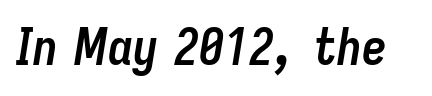
The image shows 50 px semibold, condensed type, italic (leaning right); set normal letter spacing, not underlined; low stroke contrast and a medium x-height.
